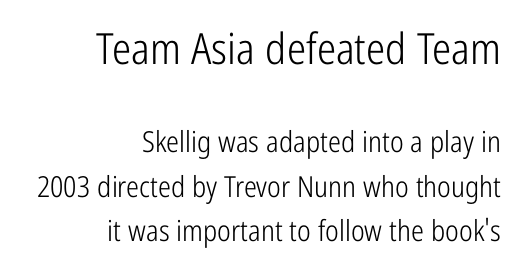
Q: Is the text bold? A: No.
Q: Is the text italic (slanted)? A: No, it is upright.
Q: Is the typeface a serif or a sans-serif typeface? A: Sans-serif.
Q: Is the text underlined? A: No.
Q: How is the paragraph aligned? A: Right-aligned.
Q: Is the spacing between letters normal or unusually wide? A: Normal.
Q: Is the spacing between lines tight, normal or loose? A: Normal.
Q: Which block of text is set in a larger size, the first (top) or the second (bottom)? A: The first (top) one.
Q: Width (condensed, normal, or wide)? A: Condensed.
Q: Stroke contrast? A: Low.
Q: x-height? A: Medium.
Q: Monospaced? A: No.
